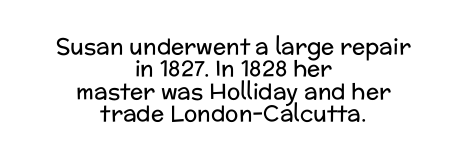
{"italic": "no", "bold": "no", "underline": "no", "align": "center", "line_spacing": "tight", "line_spacing_ratio": 1.02, "letter_spacing": "normal", "letter_spacing_em": 0.0, "glyph_px": 22}
